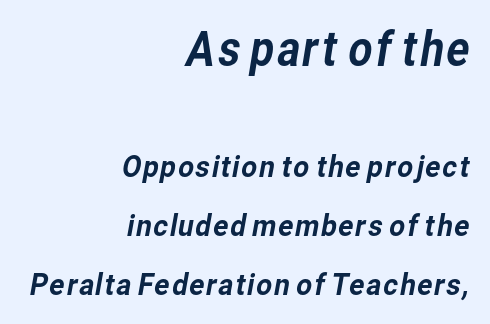
The image shows 47 px sans-serif type; set right-aligned, loose line spacing (1.9x), normal letter spacing, not underlined; the first (top) block is 1.52x larger; low stroke contrast and a medium x-height.
